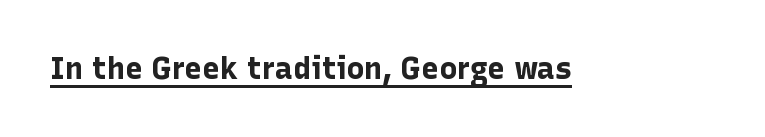
These words are printed bold, with thick strokes throughout. Varying glyph widths throughout — classic text-font behaviour. Words appear dense and cohesive because spacing is normal. The designer went with a sans here, leaving each stem footless.
